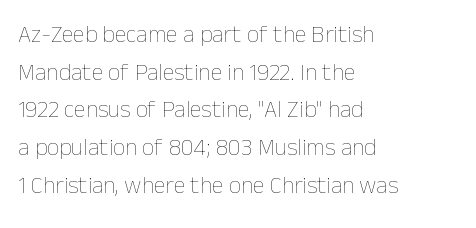
{"italic": "no", "bold": "no", "underline": "no", "align": "left", "line_spacing": "normal", "line_spacing_ratio": 1.57, "letter_spacing": "normal", "letter_spacing_em": 0.0, "glyph_px": 24}
